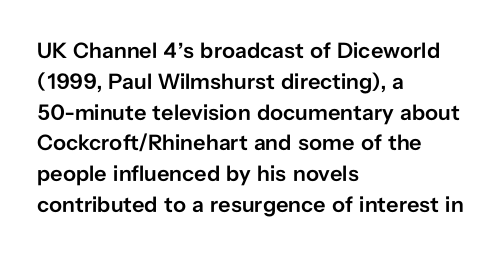
A typesetter would call this zero additional tracking. Decoration check: the copy has no underline. Set as a demibold, roughly 600 on the weight scale. The rendering uses a moderate line-height, typical for paragraphs.
